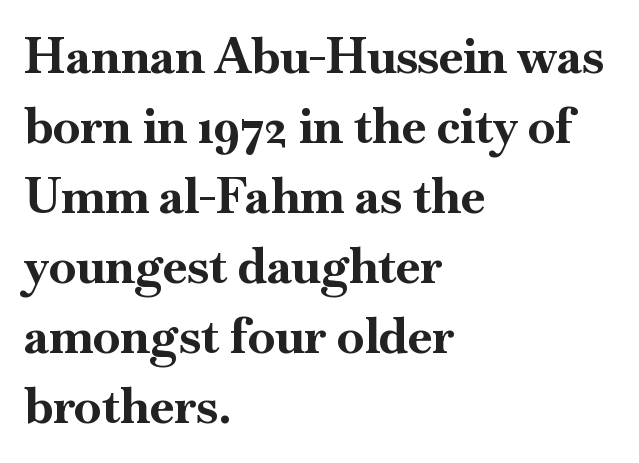
Q: Is the text bold? A: Yes.
Q: Is the text italic (slanted)? A: No, it is upright.
Q: Is the typeface a serif or a sans-serif typeface? A: Serif.
Q: Is the text underlined? A: No.
Q: How is the paragraph aligned? A: Left-aligned.
Q: Is the spacing between letters normal or unusually wide? A: Normal.
Q: Is the spacing between lines tight, normal or loose? A: Normal.
Q: Width (condensed, normal, or wide)? A: Normal.
Q: Stroke contrast? A: High.
Q: x-height? A: Small.
Q: Monospaced? A: No.
